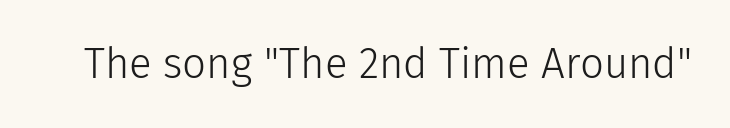
Descender tails drop into unmarked territory. The typeface chosen for these lines omits serifs. This is not heavy type; no bold has been used. Observe the ordinary spacing: letters are neighbours, not strangers. Tall strokes in this sample are plumb rather than angled.
